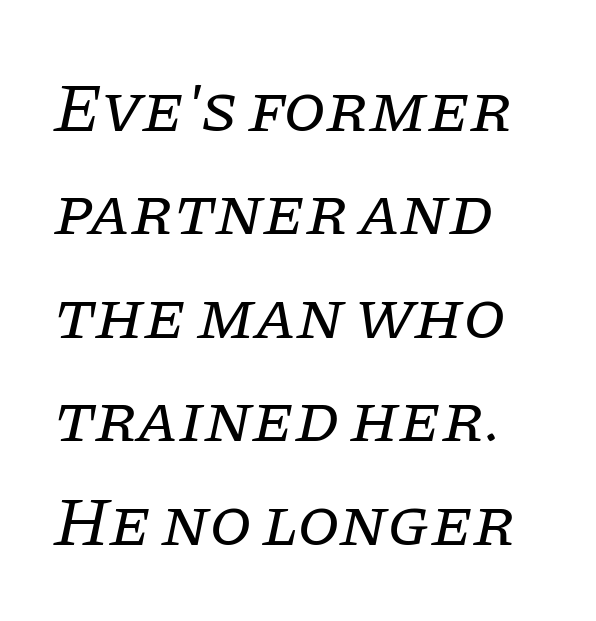
Q: Is the text bold? A: No.
Q: Is the text italic (slanted)? A: Yes, it leans right by about 11 degrees.
Q: Is the typeface a serif or a sans-serif typeface? A: Serif.
Q: Is the text underlined? A: No.
Q: Is the spacing between letters normal or unusually wide? A: Normal.
Q: Is the spacing between lines tight, normal or loose? A: Normal.
Q: Width (condensed, normal, or wide)? A: Normal.
Q: Stroke contrast? A: Low.
Q: x-height? A: Large.
Q: Monospaced? A: No.
